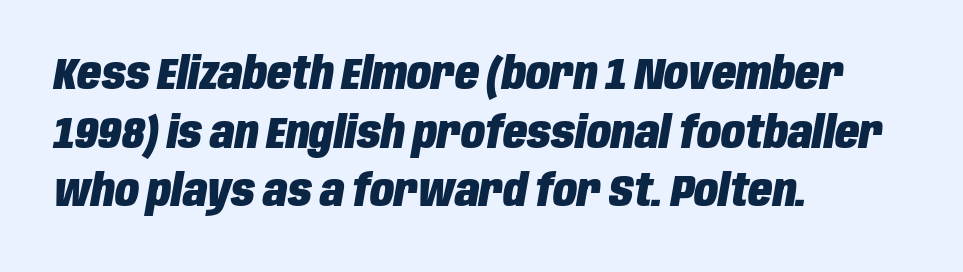
Q: Is the text bold? A: Yes.
Q: Is the text italic (slanted)? A: Yes, it leans right by about 10 degrees.
Q: Is the text underlined? A: No.
Q: How is the paragraph aligned? A: Left-aligned.
Q: Is the spacing between letters normal or unusually wide? A: Normal.
Q: Is the spacing between lines tight, normal or loose? A: Normal.
Q: Width (condensed, normal, or wide)? A: Condensed.
Q: Stroke contrast? A: Low.
Q: x-height? A: Large.
Q: Monospaced? A: No.
